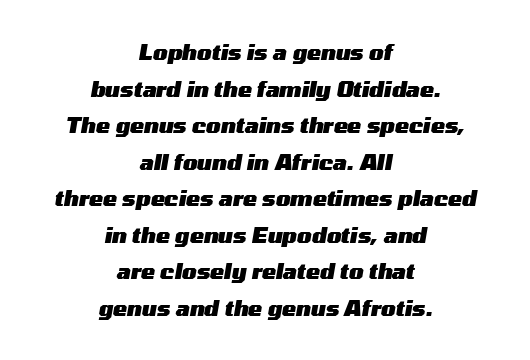
Alignment: centered. Observe the ordinary spacing: letters are neighbours, not strangers. You'd pick this weight for a headline — it's a proper bold. Bare-footed words on every line.
